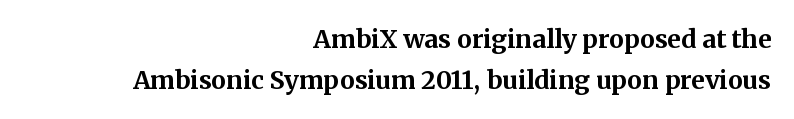
Q: Is the text bold? A: Yes.
Q: Is the text italic (slanted)? A: No, it is upright.
Q: Is the text underlined? A: No.
Q: How is the paragraph aligned? A: Right-aligned.
Q: Is the spacing between letters normal or unusually wide? A: Normal.
Q: Is the spacing between lines tight, normal or loose? A: Normal.
